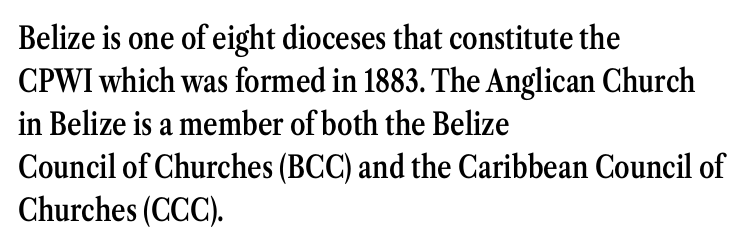
The image shows 31 px semibold, condensed serif type, upright; set left-aligned, normal line spacing (1.39x), normal letter spacing, not underlined; medium stroke contrast and a medium x-height.
